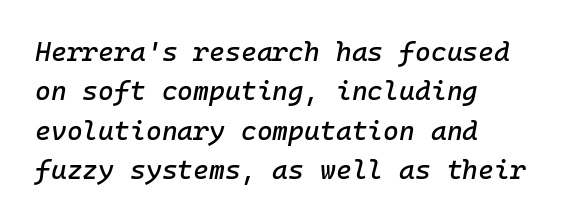
Q: Is the text italic (slanted)? A: Yes, it leans right by about 10 degrees.
Q: Is the text underlined? A: No.
Q: How is the paragraph aligned? A: Left-aligned.
Q: Is the spacing between letters normal or unusually wide? A: Normal.
Q: Is the spacing between lines tight, normal or loose? A: Normal.
